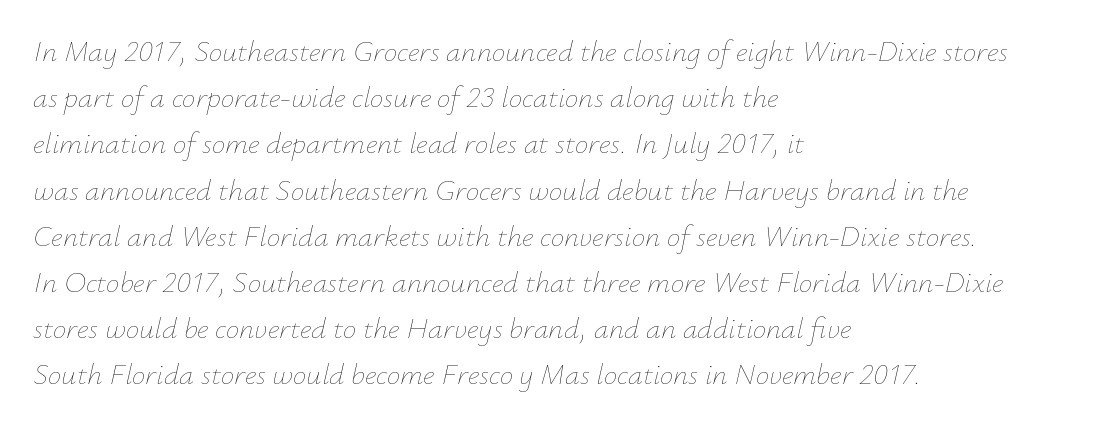
Q: Is the text bold? A: No.
Q: Is the text italic (slanted)? A: Yes, it leans right by about 12 degrees.
Q: Is the text underlined? A: No.
Q: How is the paragraph aligned? A: Left-aligned.
Q: Is the spacing between letters normal or unusually wide? A: Normal.
Q: Is the spacing between lines tight, normal or loose? A: Normal.
Q: Width (condensed, normal, or wide)? A: Normal.
Q: Stroke contrast? A: Low.
Q: x-height? A: Small.
Q: Monospaced? A: No.
